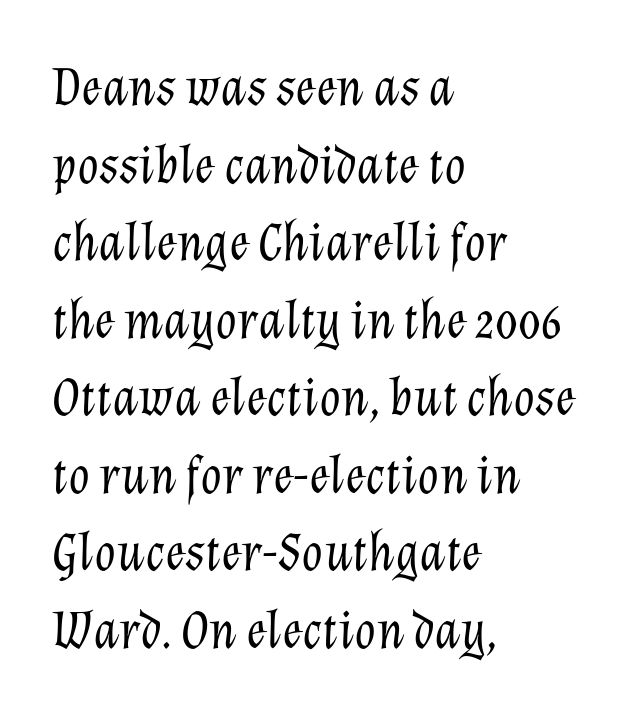
The image shows 55 px light type, italic (leaning right); set left-aligned, normal line spacing (1.41x), normal letter spacing, not underlined; low stroke contrast and a medium x-height.
